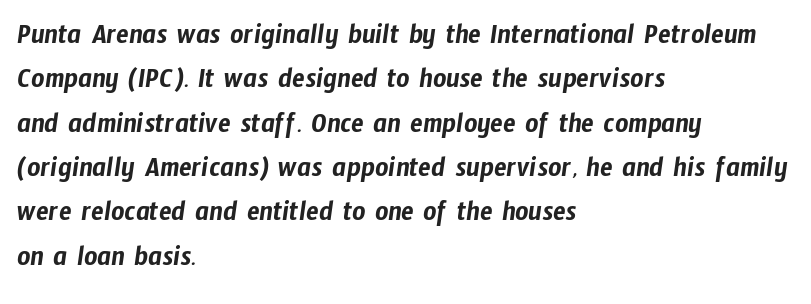
The image shows 29 px condensed sans-serif type; set left-aligned, normal line spacing (1.53x), normal letter spacing, not underlined; low stroke contrast and a medium x-height.
